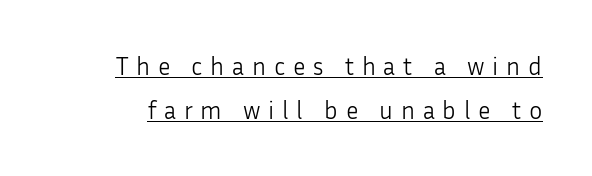
Q: Is the text bold? A: No.
Q: Is the text italic (slanted)? A: No, it is upright.
Q: Is the text underlined? A: Yes.
Q: Is the spacing between letters normal or unusually wide? A: Unusually wide.
